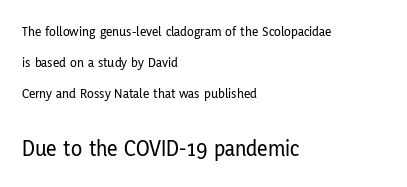
{"italic": "no", "underline": "no", "align": "left", "line_spacing": "loose", "line_spacing_ratio": 2.22, "letter_spacing": "normal", "letter_spacing_em": 0.0, "larger_block": "second", "size_ratio": 1.64, "glyph_px": 23}
